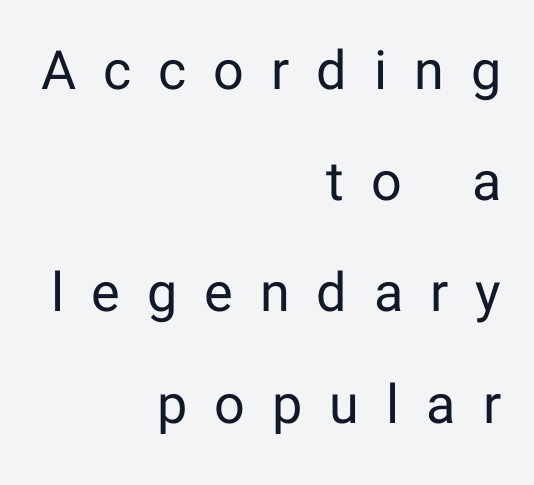
{"serif": "no", "italic": "no", "bold": "no", "weight": "regular", "width": "normal", "stroke_contrast": "low", "x_height": "medium", "monospaced": "no", "underline": "no", "align": "right", "line_spacing": "loose", "line_spacing_ratio": 2.06, "letter_spacing": "wide", "letter_spacing_em": 0.5, "glyph_px": 54}
